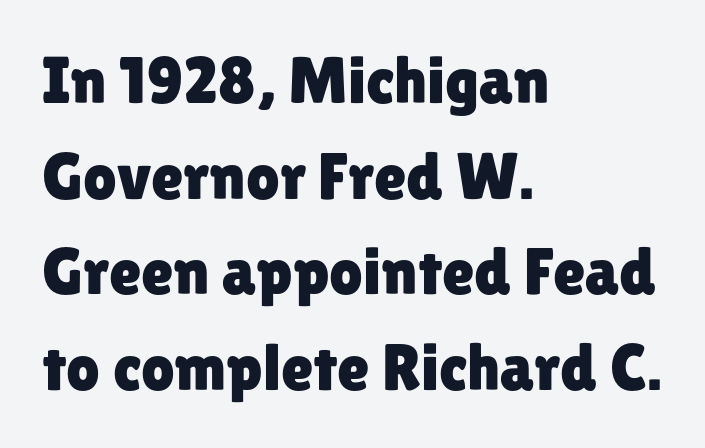
Proportional: the letters do not fall into vertical columns. Does the lettering tilt? It doesn't — this is upright. This block has exactly the height ordinary leading produces. The area under the type is left untouched. Tracking here is standard; glyphs follow each other at the usual distance. This rendering employs a face without finishing strokes, i.e., a sans-serif.
